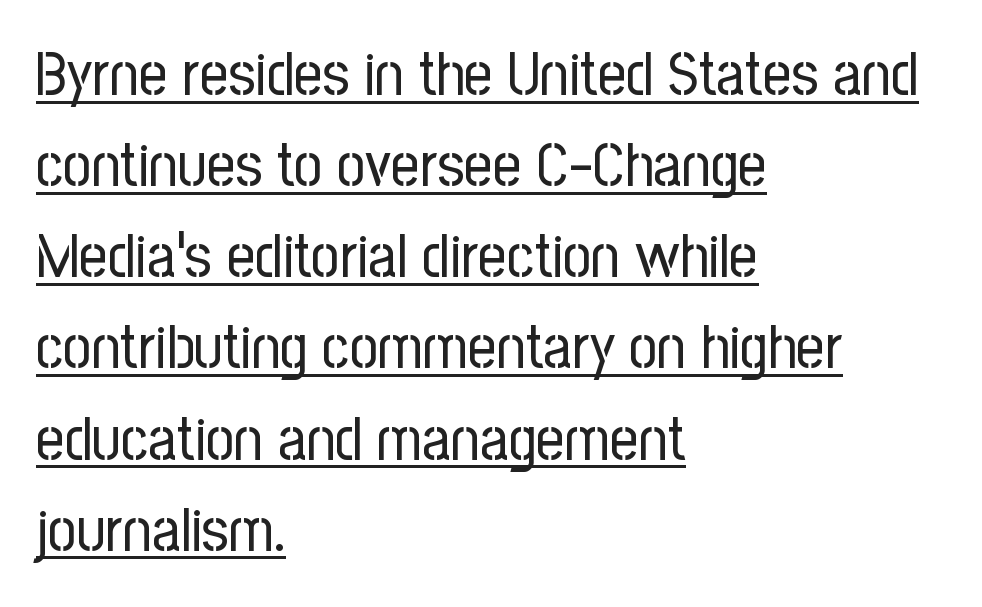
The image shows 62 px regular-weight, condensed sans-serif type, upright; set left-aligned, normal line spacing (1.47x), normal letter spacing, underlined; low stroke contrast and a medium x-height.
